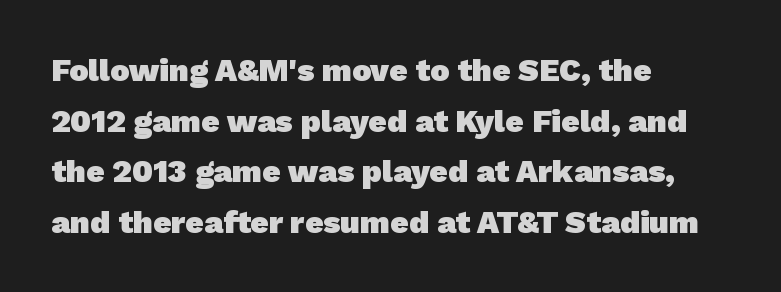
Q: Is the text bold? A: Yes.
Q: Is the typeface a serif or a sans-serif typeface? A: Sans-serif.
Q: Is the text underlined? A: No.
Q: How is the paragraph aligned? A: Left-aligned.
Q: Is the spacing between letters normal or unusually wide? A: Normal.
Q: Is the spacing between lines tight, normal or loose? A: Normal.
Q: Width (condensed, normal, or wide)? A: Normal.
Q: Stroke contrast? A: Low.
Q: x-height? A: Medium.
Q: Monospaced? A: No.
